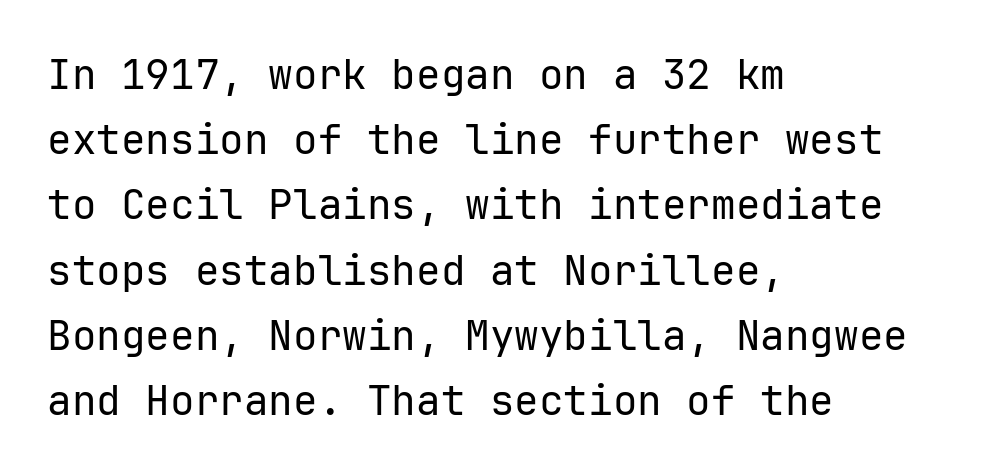
{"serif": "no", "italic": "no", "bold": "no", "weight": "regular", "width": "normal", "stroke_contrast": "low", "x_height": "medium", "monospaced": "yes", "underline": "no", "align": "left", "line_spacing": "normal", "line_spacing_ratio": 1.59, "letter_spacing": "normal", "letter_spacing_em": 0.0, "glyph_px": 41}
